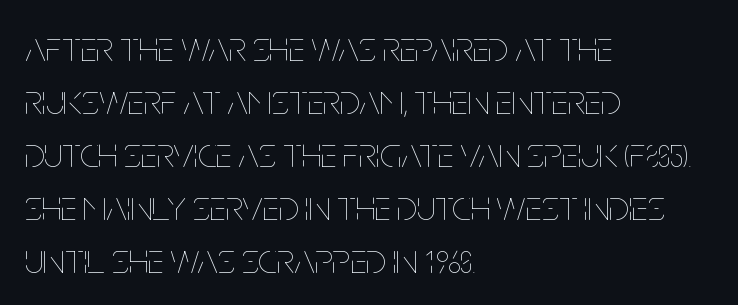
Q: Is the text bold? A: No.
Q: Is the text italic (slanted)? A: No, it is upright.
Q: Is the text underlined? A: No.
Q: How is the paragraph aligned? A: Left-aligned.
Q: Is the spacing between letters normal or unusually wide? A: Normal.
Q: Is the spacing between lines tight, normal or loose? A: Normal.
Q: Width (condensed, normal, or wide)? A: Condensed.
Q: Stroke contrast? A: Low.
Q: x-height? A: Large.
Q: Monospaced? A: No.
